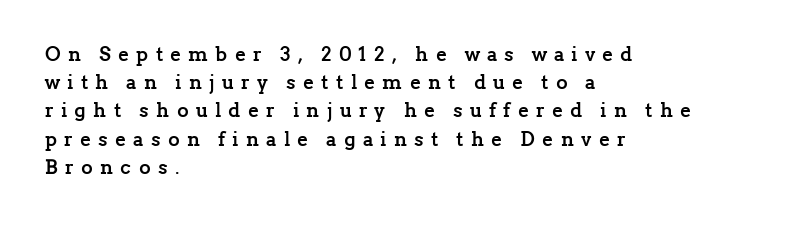
Q: Is the text bold? A: Yes.
Q: Is the text italic (slanted)? A: No, it is upright.
Q: Is the text underlined? A: No.
Q: How is the paragraph aligned? A: Left-aligned.
Q: Is the spacing between letters normal or unusually wide? A: Unusually wide.
Q: Is the spacing between lines tight, normal or loose? A: Normal.
